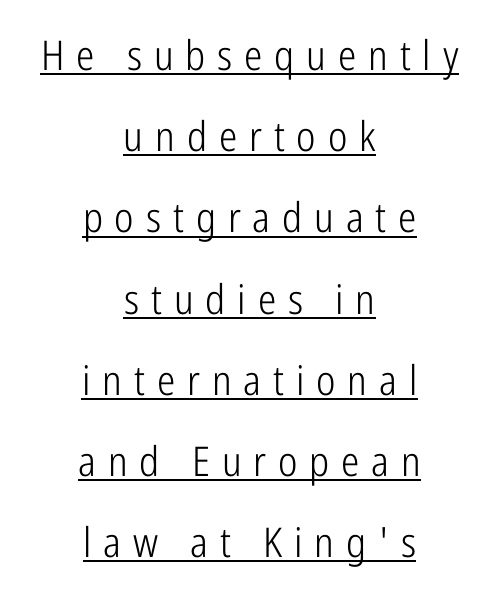
The image shows 41 px light, condensed sans-serif type, upright; set centered, loose line spacing (1.98x), unusually wide letter spacing (+0.29 em), underlined; low stroke contrast and a medium x-height.
